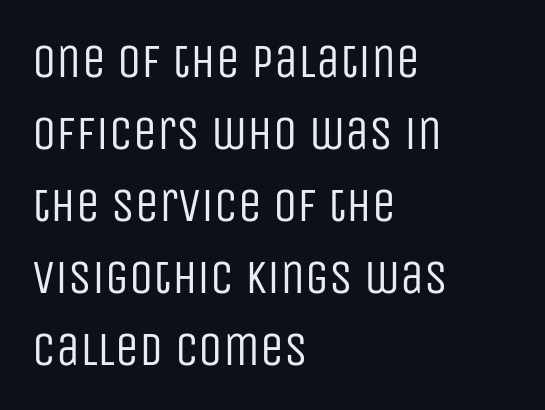
Q: Is the text bold? A: No.
Q: Is the text italic (slanted)? A: No, it is upright.
Q: Is the typeface a serif or a sans-serif typeface? A: Sans-serif.
Q: Is the text underlined? A: No.
Q: How is the paragraph aligned? A: Left-aligned.
Q: Is the spacing between letters normal or unusually wide? A: Normal.
Q: Is the spacing between lines tight, normal or loose? A: Normal.
Q: Width (condensed, normal, or wide)? A: Condensed.
Q: Stroke contrast? A: Low.
Q: x-height? A: Large.
Q: Monospaced? A: No.
